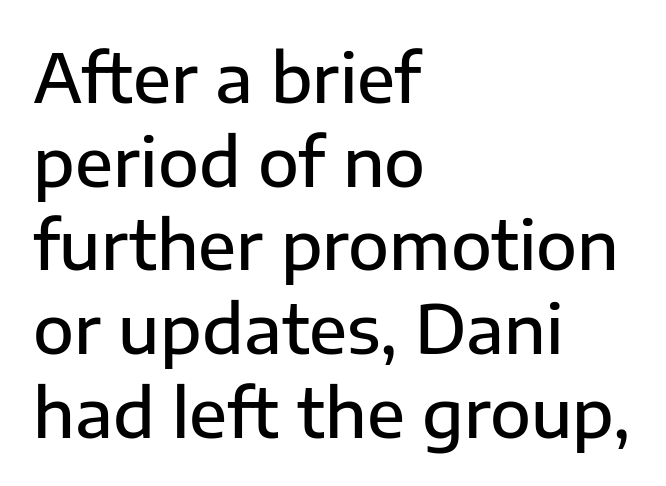
Q: Is the text bold? A: Semi-bold.
Q: Is the text italic (slanted)? A: No, it is upright.
Q: Is the typeface a serif or a sans-serif typeface? A: Sans-serif.
Q: Is the text underlined? A: No.
Q: How is the paragraph aligned? A: Left-aligned.
Q: Is the spacing between letters normal or unusually wide? A: Normal.
Q: Is the spacing between lines tight, normal or loose? A: Normal.
Q: Width (condensed, normal, or wide)? A: Normal.
Q: Stroke contrast? A: Low.
Q: x-height? A: Medium.
Q: Monospaced? A: No.
